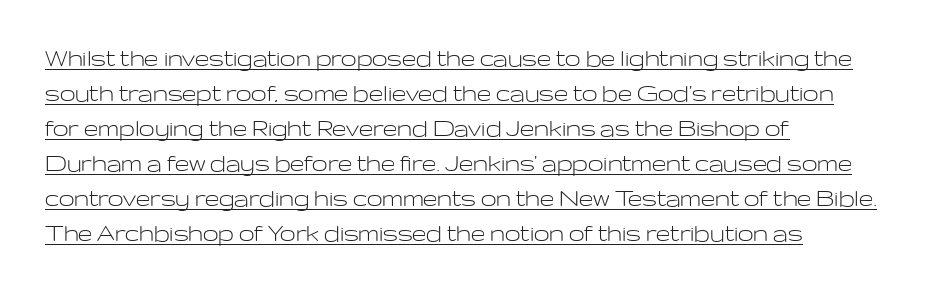
Q: Is the text bold? A: No.
Q: Is the text italic (slanted)? A: No, it is upright.
Q: Is the typeface a serif or a sans-serif typeface? A: Sans-serif.
Q: Is the text underlined? A: Yes.
Q: How is the paragraph aligned? A: Left-aligned.
Q: Is the spacing between letters normal or unusually wide? A: Normal.
Q: Is the spacing between lines tight, normal or loose? A: Normal.
Q: Width (condensed, normal, or wide)? A: Wide.
Q: Stroke contrast? A: Low.
Q: x-height? A: Medium.
Q: Monospaced? A: No.
